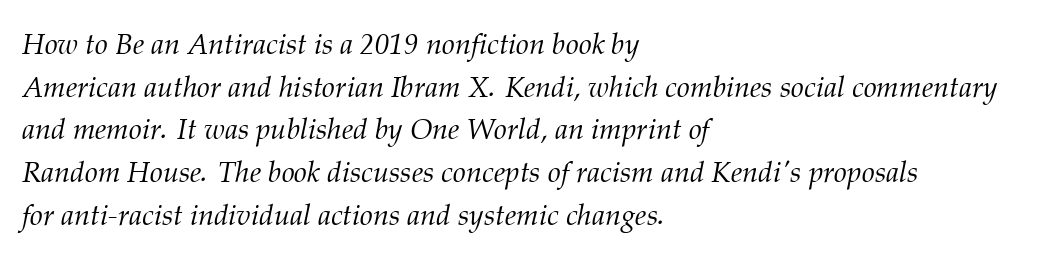
Q: Is the text bold? A: No.
Q: Is the text italic (slanted)? A: Yes, it leans right by about 12 degrees.
Q: Is the typeface a serif or a sans-serif typeface? A: Serif.
Q: Is the text underlined? A: No.
Q: How is the paragraph aligned? A: Left-aligned.
Q: Is the spacing between letters normal or unusually wide? A: Normal.
Q: Is the spacing between lines tight, normal or loose? A: Normal.
Q: Width (condensed, normal, or wide)? A: Normal.
Q: Stroke contrast? A: Medium.
Q: x-height? A: Medium.
Q: Monospaced? A: No.
